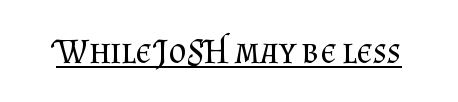
The image shows 35 px regular-weight serif type, upright; set normal letter spacing, underlined; medium stroke contrast and a small x-height.
